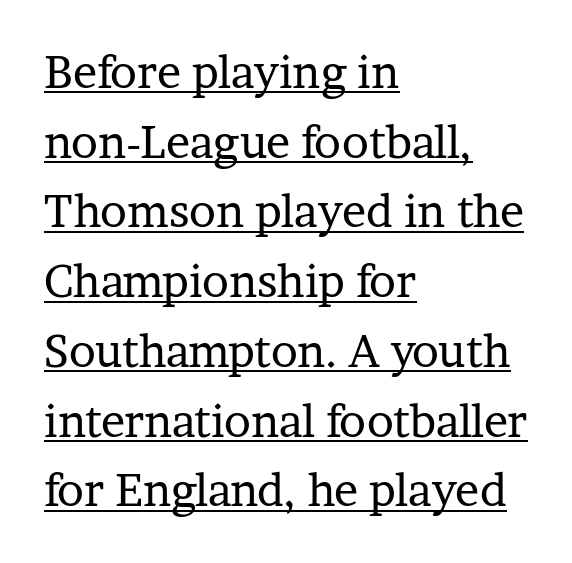
The image shows 45 px regular-weight serif type, upright; set left-aligned, normal line spacing (1.55x), normal letter spacing, underlined; low stroke contrast and a medium x-height.
